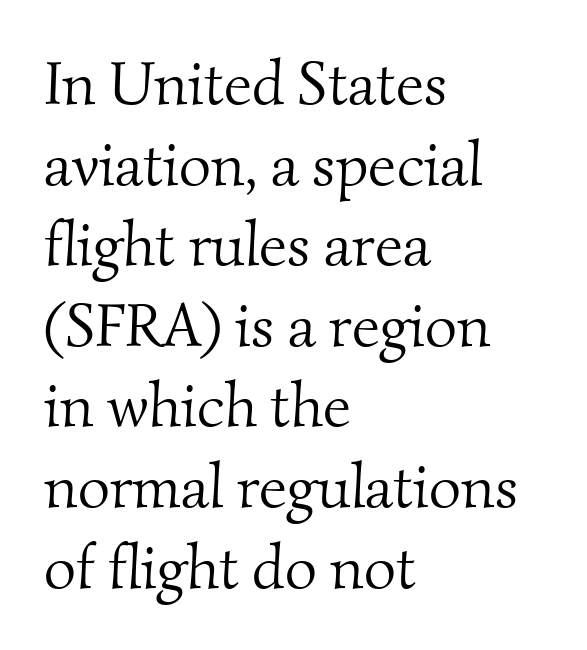
{"serif": "yes", "bold": "no", "weight": "light", "width": "normal", "stroke_contrast": "medium", "x_height": "small", "monospaced": "no", "underline": "no", "align": "left", "line_spacing": "normal", "line_spacing_ratio": 1.3, "letter_spacing": "normal", "letter_spacing_em": 0.0, "glyph_px": 62}
